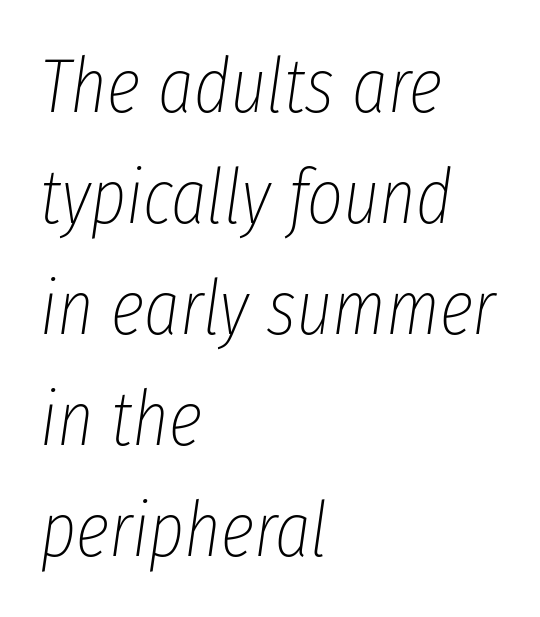
Q: Is the text bold? A: No.
Q: Is the text italic (slanted)? A: Yes, it leans right by about 8 degrees.
Q: Is the text underlined? A: No.
Q: How is the paragraph aligned? A: Left-aligned.
Q: Is the spacing between letters normal or unusually wide? A: Normal.
Q: Is the spacing between lines tight, normal or loose? A: Normal.
Q: Width (condensed, normal, or wide)? A: Condensed.
Q: Stroke contrast? A: Low.
Q: x-height? A: Medium.
Q: Monospaced? A: No.
